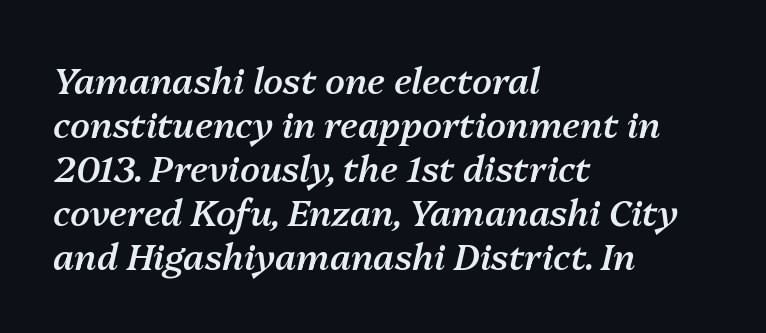
Is the letter spacing exaggerated? No — it looks like the ordinary default. Is this a fixed-width face? No — the glyphs have proportional, varying widths. Observe the lean: these are italic letterforms. The rendering uses a semibold face; strokes are thickened but not to full bold.
